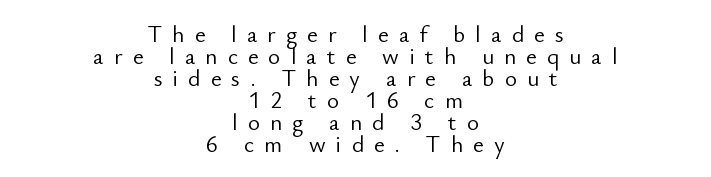
Has an underline been added? It has not. These glyphs show unthickened strokes, regular width or finer. Where is the straight margin? There isn't one; the lines are centered. Quick note: interline space is minimal. The typography opts for an upright posture over an oblique one.
